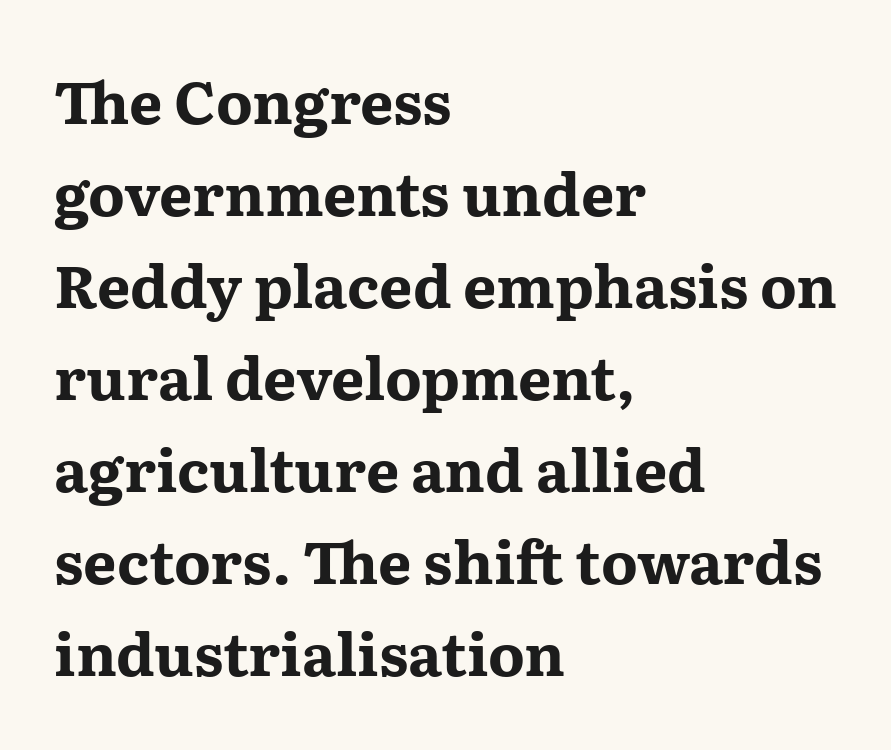
{"serif": "yes", "italic": "no", "bold": "yes", "weight": "bold", "width": "wide", "stroke_contrast": "medium", "x_height": "medium", "monospaced": "no", "underline": "no", "align": "left", "line_spacing": "normal", "line_spacing_ratio": 1.56, "letter_spacing": "normal", "letter_spacing_em": 0.0, "glyph_px": 59}
